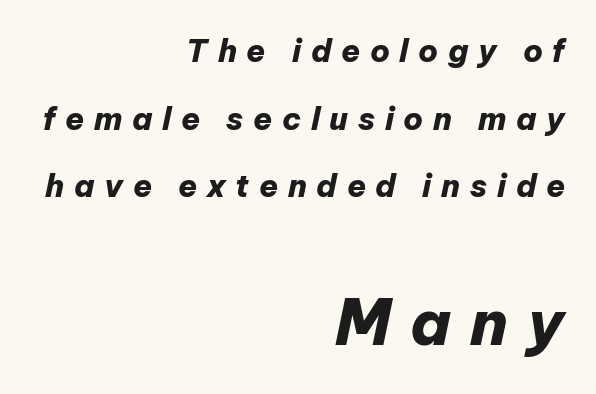
The letters are slanted; this is an italic face. Type size steps up from the first block to the second. The words here are not underlined. The passage shown has open, widely tracked lettering throughout. A flush-right, rag-left setting is used for this passage.
